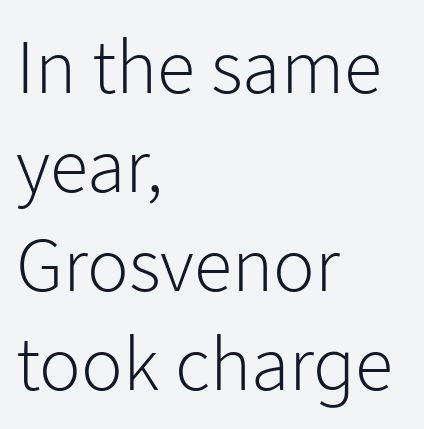
The image shows 78 px light sans-serif type, upright; set left-aligned, normal line spacing (1.27x), normal letter spacing, not underlined; low stroke contrast and a medium x-height.
